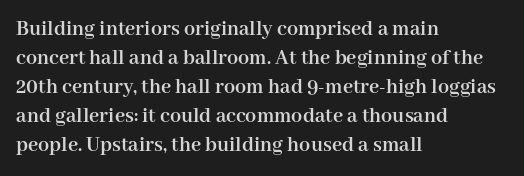
Q: Is the text bold? A: Yes.
Q: Is the text italic (slanted)? A: No, it is upright.
Q: Is the text underlined? A: No.
Q: How is the paragraph aligned? A: Left-aligned.
Q: Is the spacing between letters normal or unusually wide? A: Normal.
Q: Is the spacing between lines tight, normal or loose? A: Normal.
